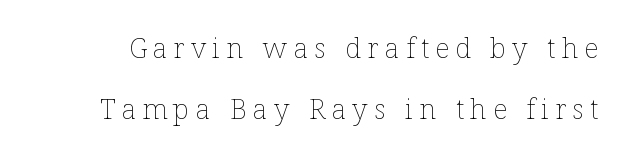
{"italic": "no", "bold": "no", "weight": "thin", "width": "normal", "stroke_contrast": "low", "x_height": "medium", "monospaced": "no", "underline": "no", "line_spacing": "loose", "line_spacing_ratio": 2.17, "letter_spacing": "wide", "letter_spacing_em": 0.22, "glyph_px": 28}
